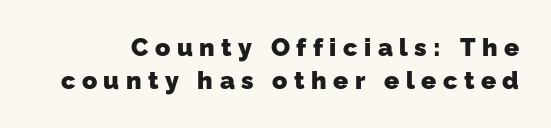
{"bold": "yes", "underline": "no", "line_spacing": "normal", "line_spacing_ratio": 1.33, "letter_spacing": "wide", "letter_spacing_em": 0.26, "glyph_px": 25}
